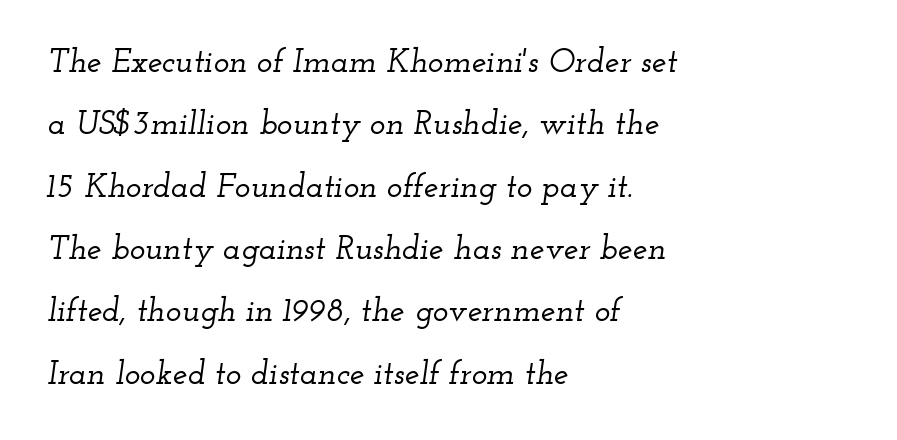
{"serif": "yes", "italic": "yes", "lean": "right", "slant_degrees": 12, "width": "wide", "stroke_contrast": "low", "x_height": "small", "monospaced": "no", "underline": "no", "align": "left", "line_spacing_ratio": 1.89, "letter_spacing": "normal", "letter_spacing_em": 0.0, "glyph_px": 33}
